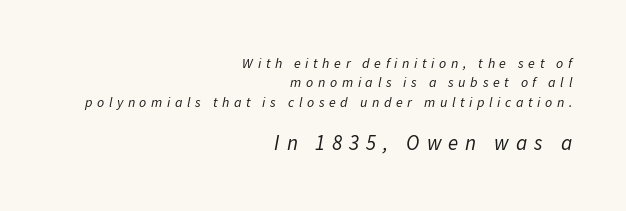
Bare-footed words on every line. Emphasis-style slanted type is in use. The vertical gap from one line to the next is medium. A quiet, ordinary-to-light weight characterises the typeface. The passage shown begins with its smaller block and ends with its larger one.
